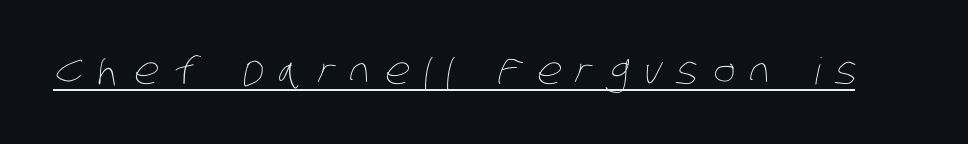
{"bold": "no", "weight": "thin", "width": "condensed", "stroke_contrast": "low", "x_height": "large", "monospaced": "no", "underline": "yes", "letter_spacing": "wide", "letter_spacing_em": 0.4, "glyph_px": 37}
